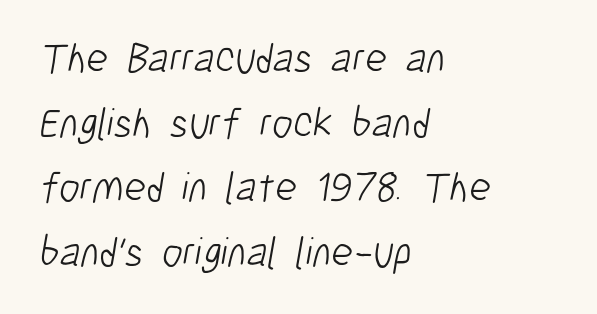
{"serif": "no", "bold": "no", "weight": "light", "width": "condensed", "stroke_contrast": "low", "x_height": "medium", "monospaced": "no", "underline": "no", "align": "left", "line_spacing": "normal", "line_spacing_ratio": 1.54, "letter_spacing": "normal", "letter_spacing_em": 0.0, "glyph_px": 42}
